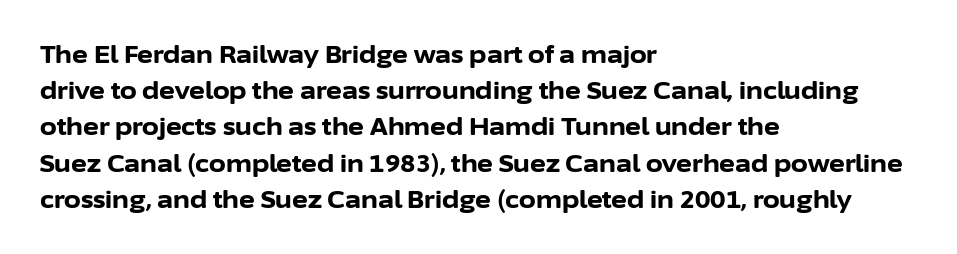
{"italic": "no", "bold": "yes", "underline": "no", "align": "left", "line_spacing": "normal", "line_spacing_ratio": 1.51, "letter_spacing": "normal", "letter_spacing_em": 0.0, "glyph_px": 24}
